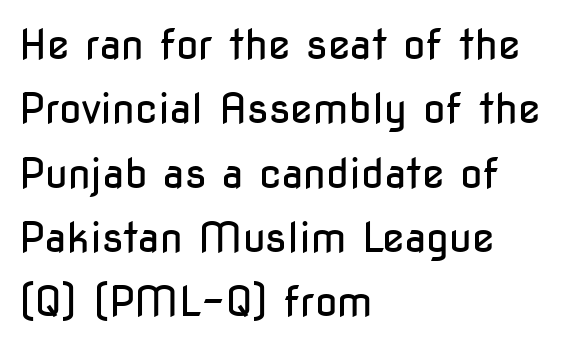
These lines are rendered in a variable-pitch font. The setting favours the left margin, as ordinary paragraphs usually do. Spacing between characters is what you'd get straight out of the box. Think standard paragraph weight, or any step lighter than that. Note: no serifs on the glyphs.
